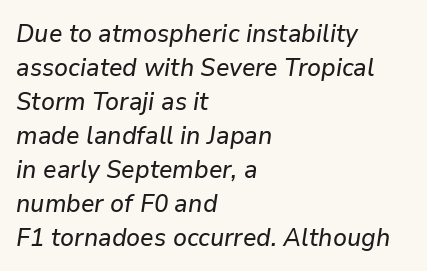
{"italic": "yes", "lean": "right", "slant_degrees": 9, "underline": "no", "align": "left", "line_spacing": "normal", "line_spacing_ratio": 1.36, "letter_spacing": "normal", "letter_spacing_em": 0.0, "glyph_px": 25}
